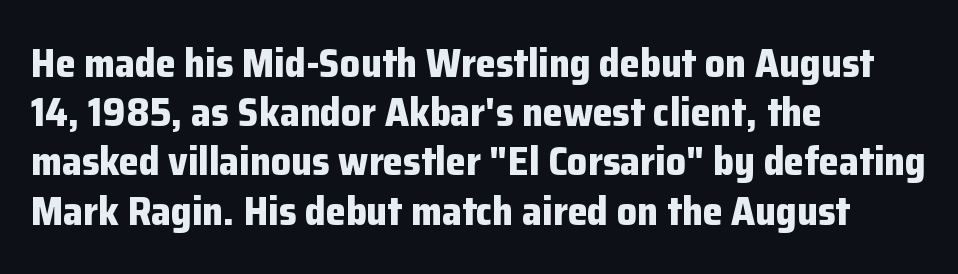
Glance below the letters and you will spot only blank space. Heft: maximum for text — a bold. What kind of face is this? One without serifs — a sans. Letter spacing: default.
